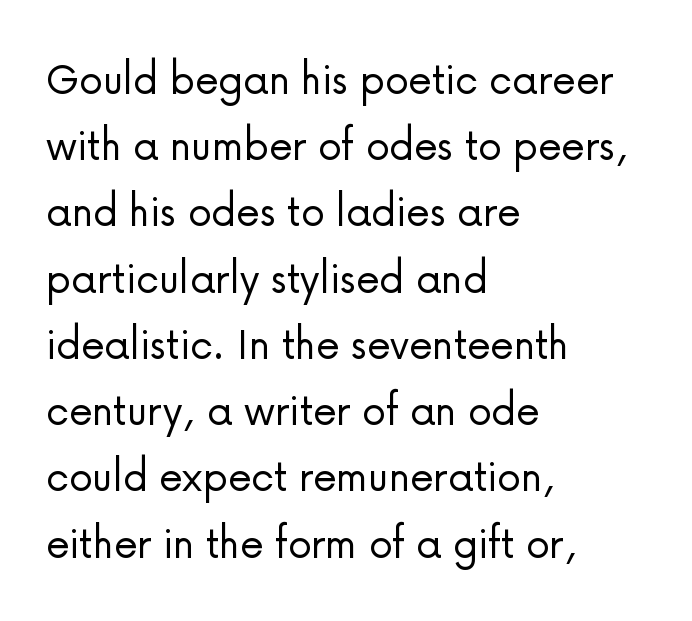
The strokes are not fattened; the text isn't bold. Unlike italic type, these characters show no tilt at all. These lines stack with their left ends in a neat column. Letterform terminals end flat and unadorned throughout the passage. Spacing verdict: proportional, widths tailored to each character.
